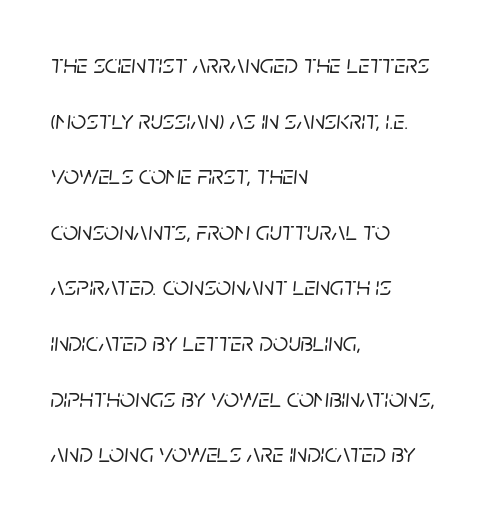
The image shows 27 px text type, italic (leaning right); set left-aligned, loose line spacing (2.06x), normal letter spacing, not underlined.
